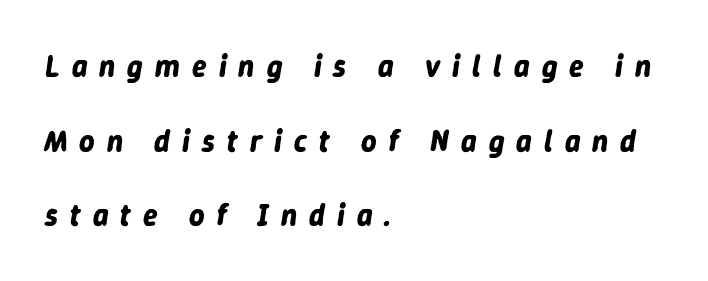
Q: Is the text bold? A: Yes.
Q: Is the text italic (slanted)? A: Yes, it leans right by about 9 degrees.
Q: Is the text underlined? A: No.
Q: How is the paragraph aligned? A: Left-aligned.
Q: Is the spacing between letters normal or unusually wide? A: Unusually wide.
Q: Is the spacing between lines tight, normal or loose? A: Loose.
Q: Width (condensed, normal, or wide)? A: Normal.
Q: Stroke contrast? A: Low.
Q: x-height? A: Medium.
Q: Monospaced? A: No.
